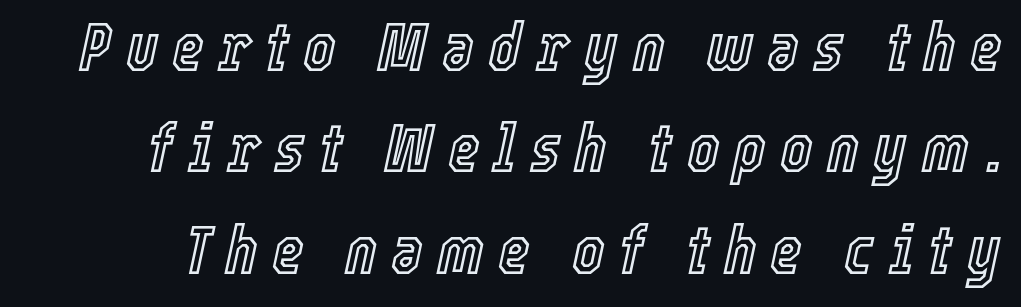
Q: Is the text italic (slanted)? A: Yes, it leans right by about 12 degrees.
Q: Is the text underlined? A: No.
Q: Is the spacing between letters normal or unusually wide? A: Unusually wide.
Q: Is the spacing between lines tight, normal or loose? A: Normal.
Q: Width (condensed, normal, or wide)? A: Condensed.
Q: x-height? A: Medium.
Q: Monospaced? A: No.
